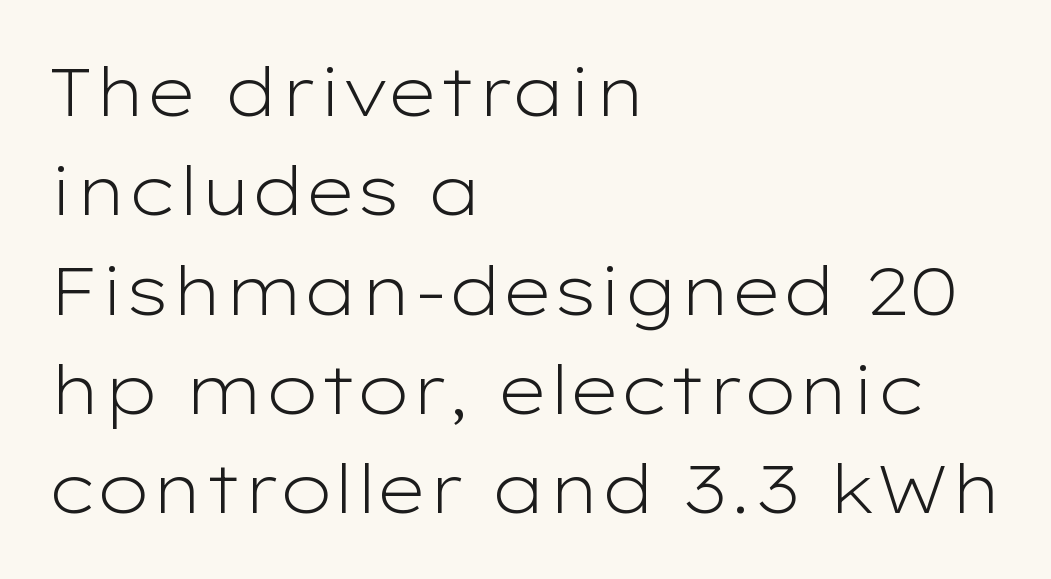
The image shows 68 px light, wide sans-serif type, upright; set left-aligned, normal line spacing (1.46x), normal letter spacing, not underlined; low stroke contrast and a medium x-height.
